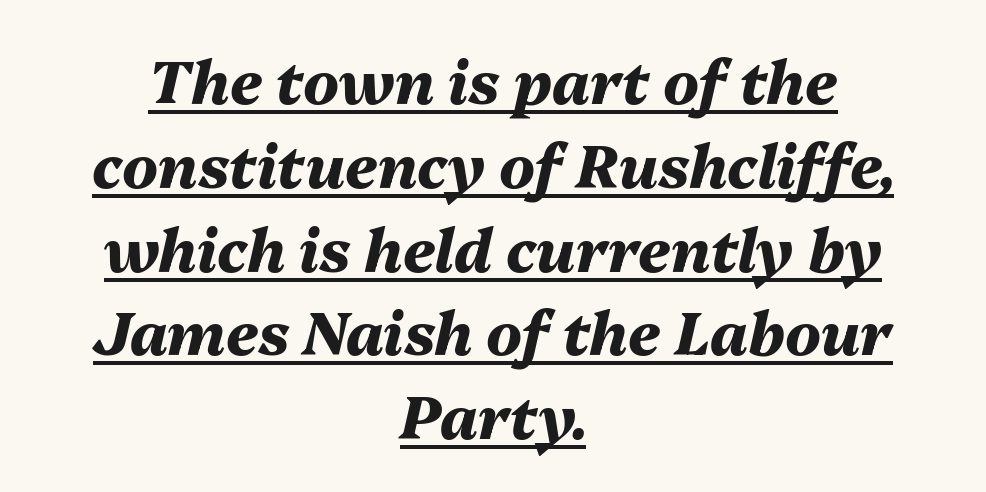
A typesetter would call this leading conventional body-copy spacing. Posture: slanted. Each letter keeps its own natural width here, so spacing adapts to shape. This is underlined copy, the kind a proofreader might mark for attention. Caption: standard tracking, unaltered. One-word summary of the alignment: center.
